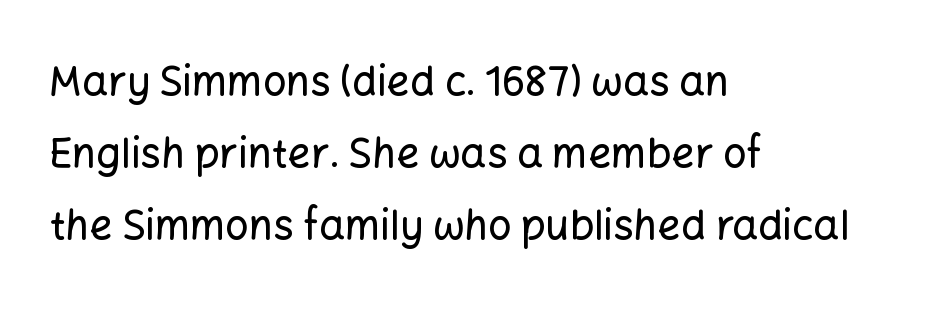
Q: Is the text italic (slanted)? A: No, it is upright.
Q: Is the typeface a serif or a sans-serif typeface? A: Sans-serif.
Q: Is the text underlined? A: No.
Q: How is the paragraph aligned? A: Left-aligned.
Q: Is the spacing between letters normal or unusually wide? A: Normal.
Q: Width (condensed, normal, or wide)? A: Normal.
Q: Stroke contrast? A: Low.
Q: x-height? A: Medium.
Q: Monospaced? A: No.
